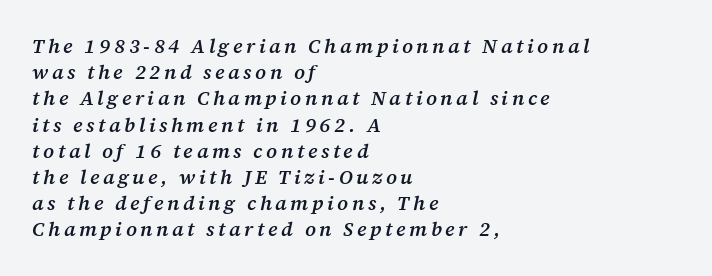
{"italic": "yes", "lean": "right", "slant_degrees": 12, "bold": "semi", "underline": "no", "align": "left", "line_spacing": "normal", "line_spacing_ratio": 1.31, "glyph_px": 20}
